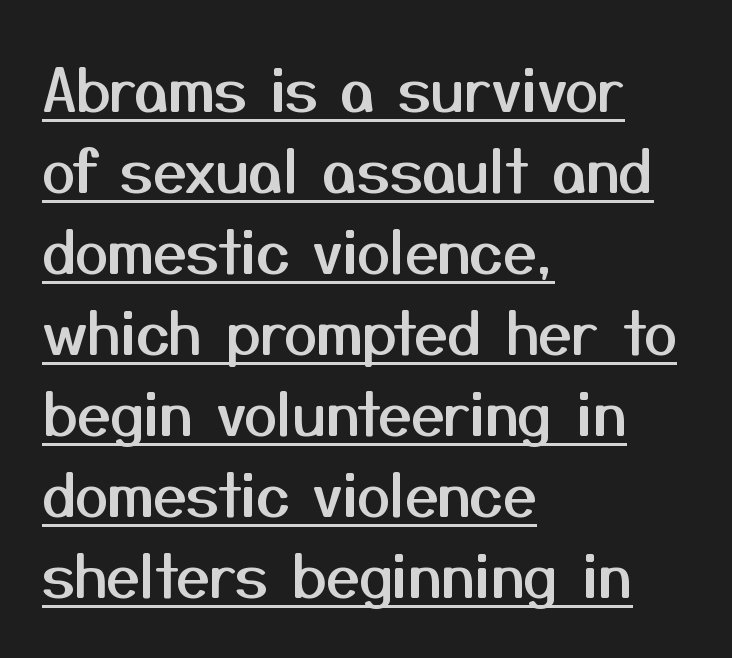
The image shows 60 px sans-serif type, upright; set left-aligned, normal line spacing (1.35x), normal letter spacing, underlined; medium stroke contrast and a medium x-height.
